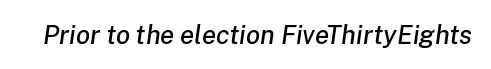
The face used here is rendered with its standard letterfit. The glyphs are unaccompanied by any horizontal stroke below them. Style check: oblique.
